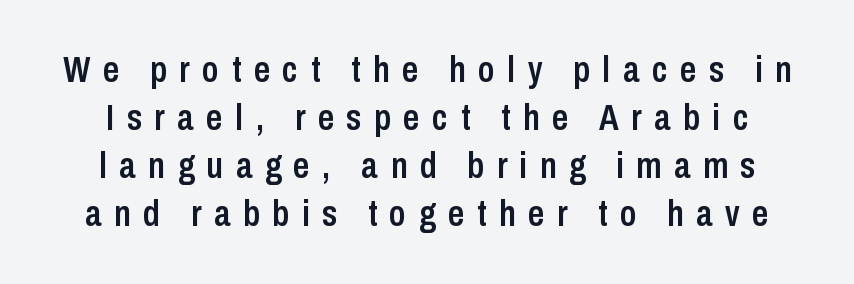
The image shows 36 px semibold, condensed sans-serif type, upright; set normal line spacing (1.33x), unusually wide letter spacing (+0.35 em), not underlined; low stroke contrast and a medium x-height.
